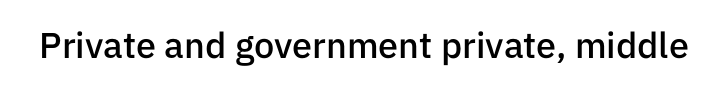
Q: Is the text bold? A: Semi-bold.
Q: Is the text italic (slanted)? A: No, it is upright.
Q: Is the typeface a serif or a sans-serif typeface? A: Sans-serif.
Q: Is the text underlined? A: No.
Q: Is the spacing between letters normal or unusually wide? A: Normal.
Q: Width (condensed, normal, or wide)? A: Normal.
Q: Stroke contrast? A: Low.
Q: x-height? A: Medium.
Q: Monospaced? A: No.
